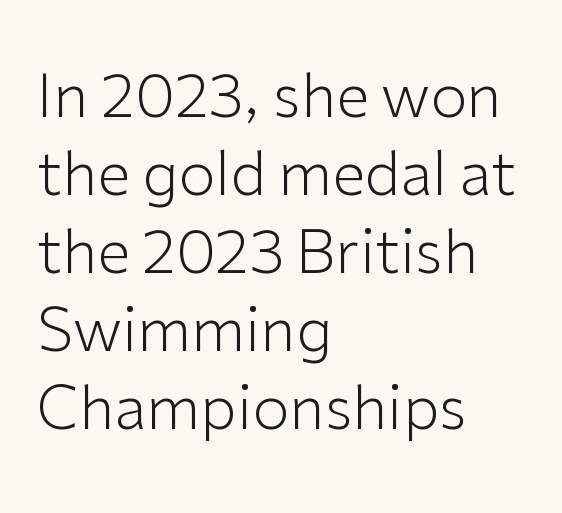
Q: Is the text bold? A: No.
Q: Is the text italic (slanted)? A: No, it is upright.
Q: Is the typeface a serif or a sans-serif typeface? A: Sans-serif.
Q: Is the text underlined? A: No.
Q: How is the paragraph aligned? A: Left-aligned.
Q: Is the spacing between letters normal or unusually wide? A: Normal.
Q: Is the spacing between lines tight, normal or loose? A: Normal.
Q: Width (condensed, normal, or wide)? A: Normal.
Q: Stroke contrast? A: Low.
Q: x-height? A: Medium.
Q: Monospaced? A: No.
